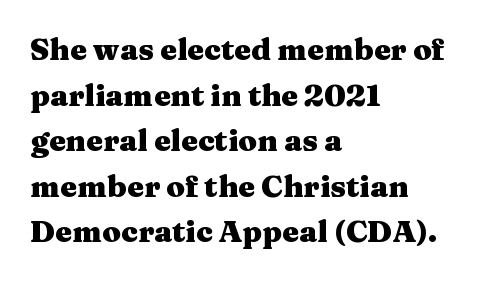
These lines are rendered in a variable-pitch font. Underline: absent. Pretty heavy lettering here — definitely bold. Upright lettering throughout.
